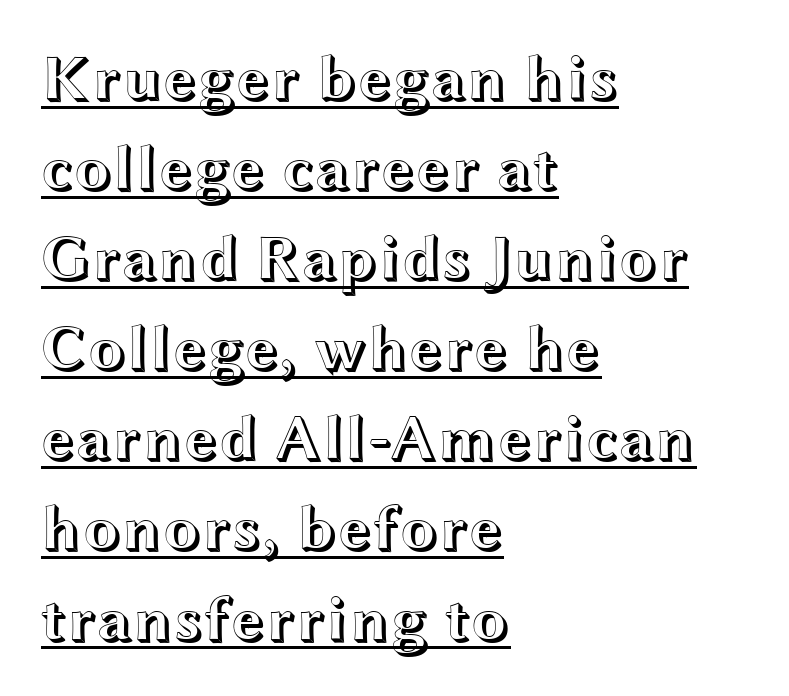
{"italic": "no", "width": "wide", "x_height": "medium", "monospaced": "no", "underline": "yes", "align": "left", "line_spacing": "normal", "line_spacing_ratio": 1.43, "letter_spacing": "normal", "letter_spacing_em": 0.0, "glyph_px": 63}
